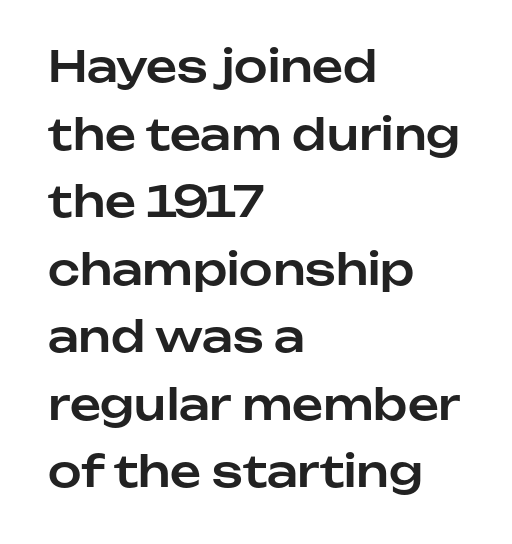
Q: Is the text italic (slanted)? A: No, it is upright.
Q: Is the typeface a serif or a sans-serif typeface? A: Sans-serif.
Q: Is the text underlined? A: No.
Q: How is the paragraph aligned? A: Left-aligned.
Q: Is the spacing between letters normal or unusually wide? A: Normal.
Q: Is the spacing between lines tight, normal or loose? A: Normal.
Q: Width (condensed, normal, or wide)? A: Normal.
Q: Stroke contrast? A: Low.
Q: x-height? A: Medium.
Q: Monospaced? A: No.
